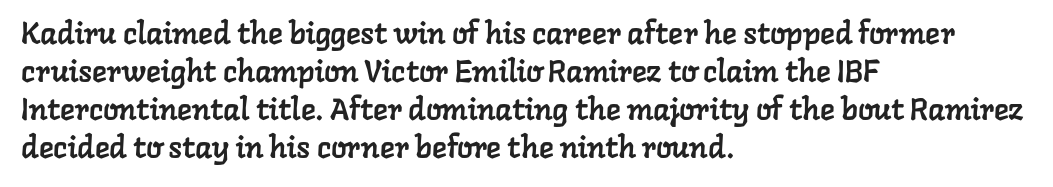
The image shows 31 px serif type; set left-aligned, line spacing 1.23x, normal letter spacing, not underlined; low stroke contrast and a medium x-height.
